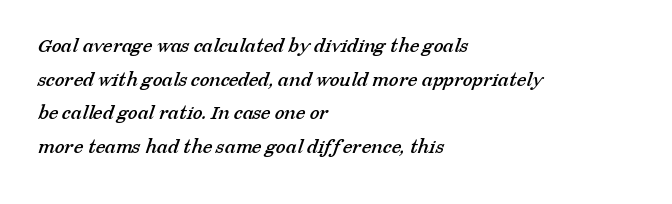
The image shows 22 px text type; set left-aligned, normal line spacing (1.53x), normal letter spacing, not underlined.
